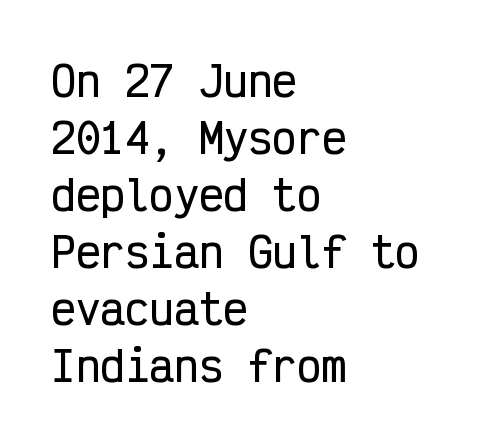
Q: Is the text italic (slanted)? A: No, it is upright.
Q: Is the typeface a serif or a sans-serif typeface? A: Sans-serif.
Q: Is the text underlined? A: No.
Q: How is the paragraph aligned? A: Left-aligned.
Q: Is the spacing between letters normal or unusually wide? A: Normal.
Q: Is the spacing between lines tight, normal or loose? A: Normal.
Q: Width (condensed, normal, or wide)? A: Condensed.
Q: Stroke contrast? A: Low.
Q: x-height? A: Medium.
Q: Monospaced? A: Yes.
